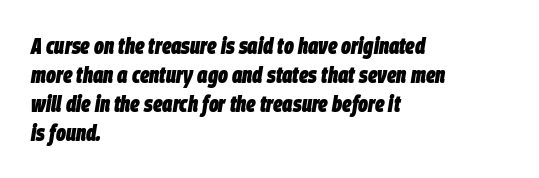
The image shows 23 px bold type, italic (leaning right); set left-aligned, normal line spacing (1.26x), normal letter spacing, not underlined.
